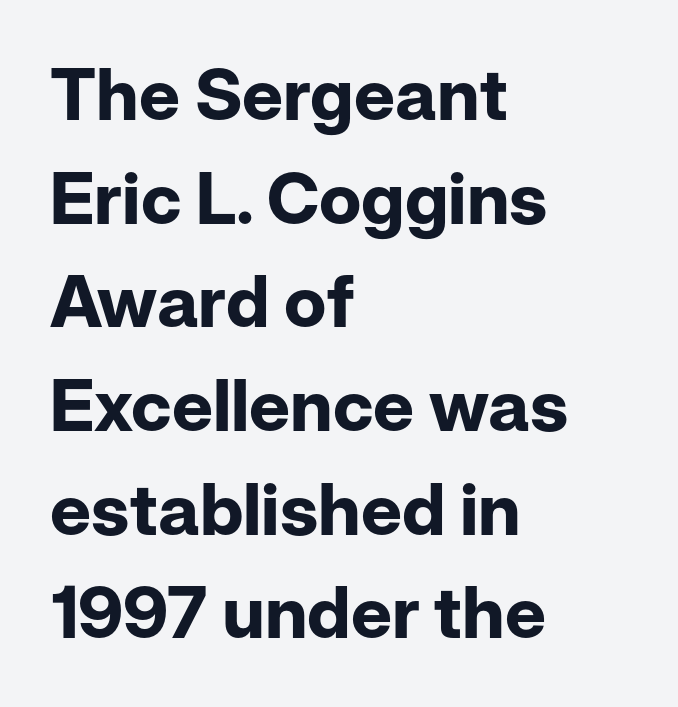
{"serif": "no", "italic": "no", "bold": "yes", "weight": "bold", "width": "normal", "stroke_contrast": "low", "x_height": "medium", "monospaced": "no", "underline": "no", "align": "left", "line_spacing": "normal", "line_spacing_ratio": 1.44, "letter_spacing": "normal", "letter_spacing_em": 0.0, "glyph_px": 72}
